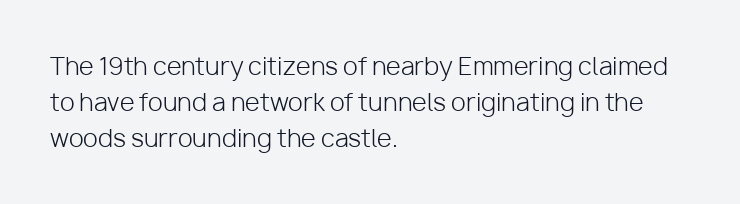
{"italic": "no", "bold": "no", "underline": "no", "align": "left", "line_spacing": "normal", "line_spacing_ratio": 1.5, "letter_spacing": "normal", "letter_spacing_em": 0.0, "glyph_px": 24}
